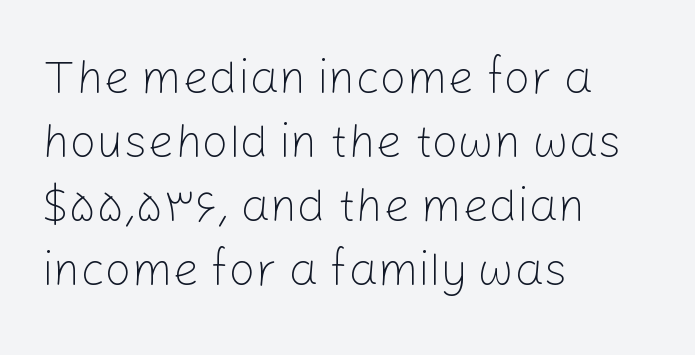
The image shows 47 px light sans-serif type, upright; set left-aligned, normal line spacing (1.36x), normal letter spacing, not underlined; low stroke contrast and a medium x-height.
